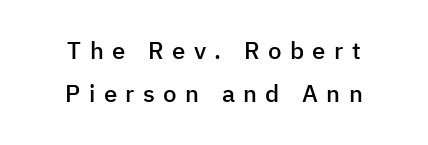
The image shows 24 px text type, upright; set centered, line spacing 1.8x, unusually wide letter spacing (+0.35 em), not underlined.
